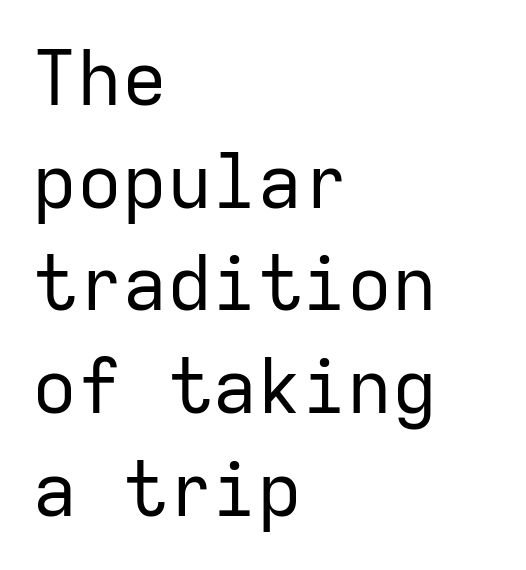
{"serif": "no", "italic": "no", "bold": "no", "weight": "regular", "width": "normal", "stroke_contrast": "low", "x_height": "medium", "monospaced": "yes", "underline": "no", "align": "left", "line_spacing": "normal", "line_spacing_ratio": 1.37, "letter_spacing": "normal", "letter_spacing_em": 0.0, "glyph_px": 75}
